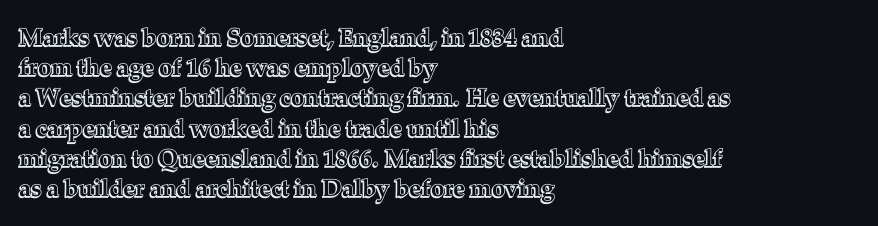
Leading: standard. Ascenders rise straight up at ninety degrees. The text block is weighted toward the left margin, trailing off unevenly rightward. Default kerning and tracking; the words read as compact shapes. Underlining? Definitely not there.
